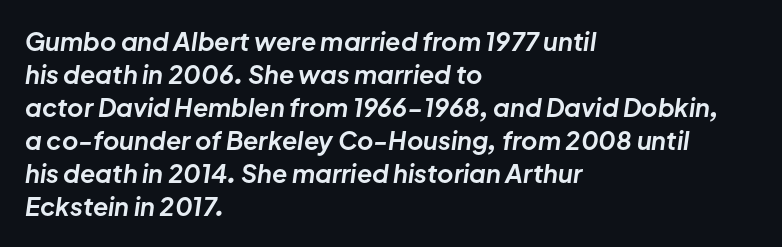
Q: Is the text bold? A: Yes.
Q: Is the text italic (slanted)? A: Yes, it leans right by about 8 degrees.
Q: Is the text underlined? A: No.
Q: How is the paragraph aligned? A: Left-aligned.
Q: Is the spacing between letters normal or unusually wide? A: Normal.
Q: Is the spacing between lines tight, normal or loose? A: Normal.
